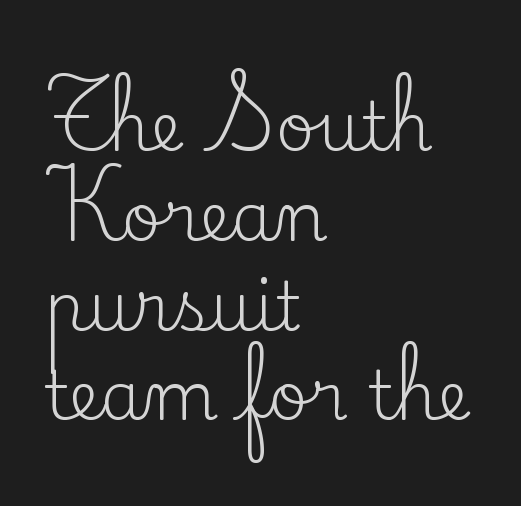
Q: Is the text bold? A: No.
Q: Is the text italic (slanted)? A: No, it is upright.
Q: Is the text underlined? A: No.
Q: How is the paragraph aligned? A: Left-aligned.
Q: Is the spacing between letters normal or unusually wide? A: Normal.
Q: Is the spacing between lines tight, normal or loose? A: Normal.
Q: Width (condensed, normal, or wide)? A: Normal.
Q: Stroke contrast? A: Low.
Q: x-height? A: Small.
Q: Monospaced? A: No.
